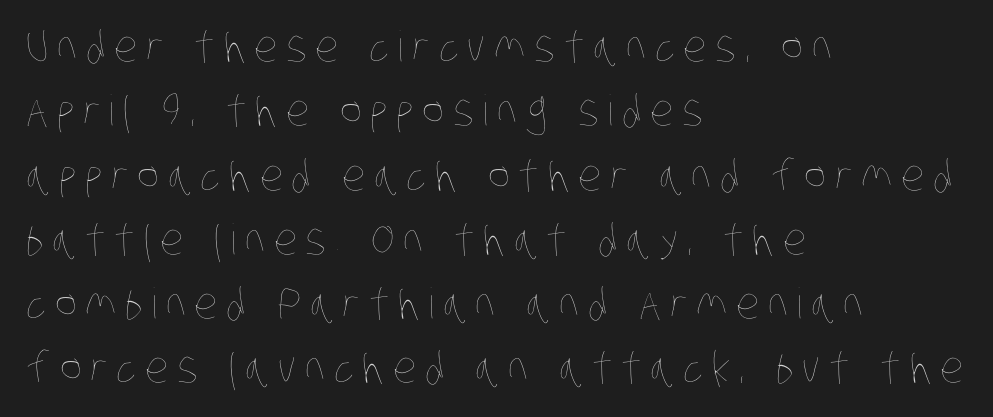
{"bold": "no", "weight": "thin", "width": "condensed", "stroke_contrast": "low", "x_height": "large", "monospaced": "no", "underline": "no", "align": "left", "line_spacing": "normal", "line_spacing_ratio": 1.53, "letter_spacing": "wide", "letter_spacing_em": 0.21, "glyph_px": 42}
